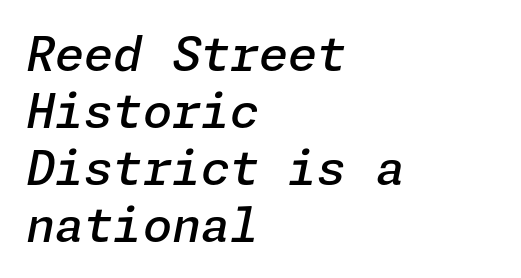
Q: Is the text bold? A: Semi-bold.
Q: Is the text italic (slanted)? A: Yes, it leans right by about 11 degrees.
Q: Is the text underlined? A: No.
Q: How is the paragraph aligned? A: Left-aligned.
Q: Is the spacing between letters normal or unusually wide? A: Normal.
Q: Width (condensed, normal, or wide)? A: Normal.
Q: Stroke contrast? A: Low.
Q: x-height? A: Medium.
